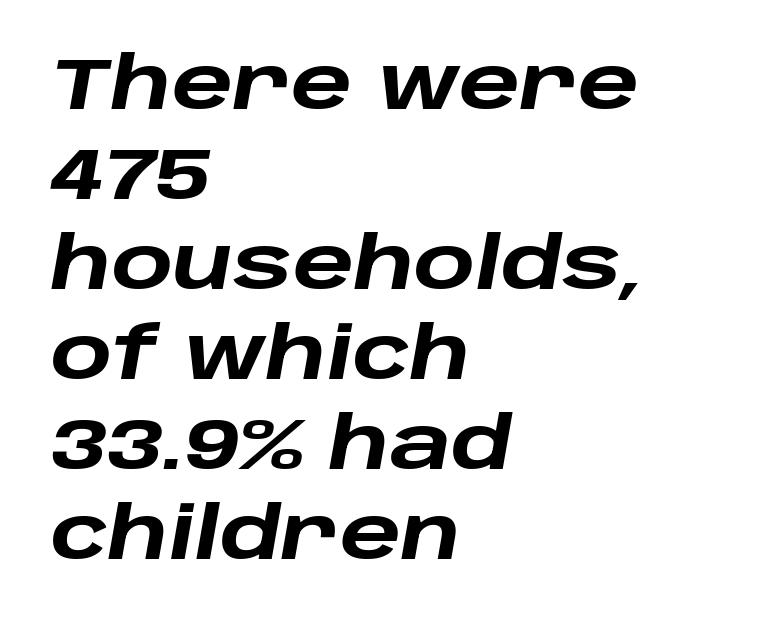
Bold? Absolutely — the strokes are thick and heavy. This rendering leaves character spacing at its baseline value. The gap between lines stays unmarked. The letters advance in unequal steps, a hallmark of proportional type. These lines are set flush left with a ragged right edge.
